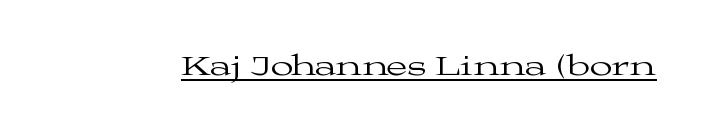
The image shows 30 px regular-weight, wide serif type, upright; set normal letter spacing, underlined; medium stroke contrast and a medium x-height.
